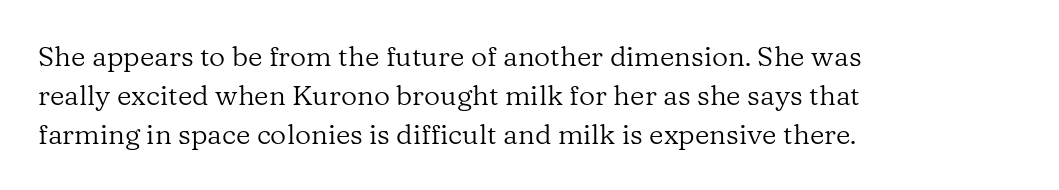
{"serif": "yes", "italic": "no", "bold": "no", "weight": "regular", "width": "normal", "stroke_contrast": "low", "x_height": "medium", "monospaced": "no", "underline": "no", "align": "left", "line_spacing": "normal", "line_spacing_ratio": 1.39, "letter_spacing": "normal", "letter_spacing_em": 0.0, "glyph_px": 28}
